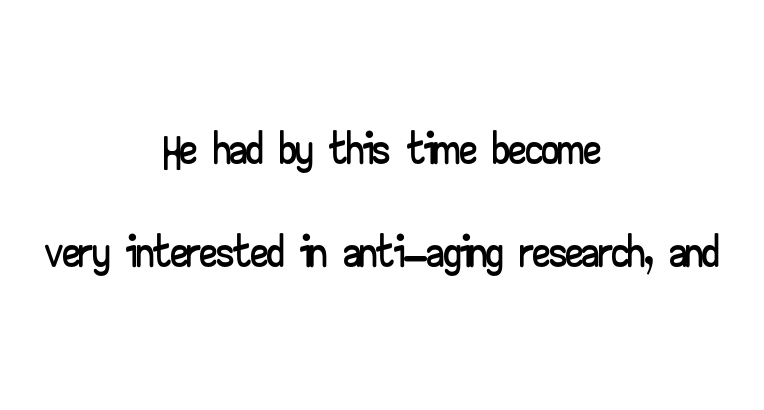
The image shows 68 px wide sans-serif type, upright; set centered, normal line spacing (1.52x), normal letter spacing, not underlined; low stroke contrast and a small x-height.
